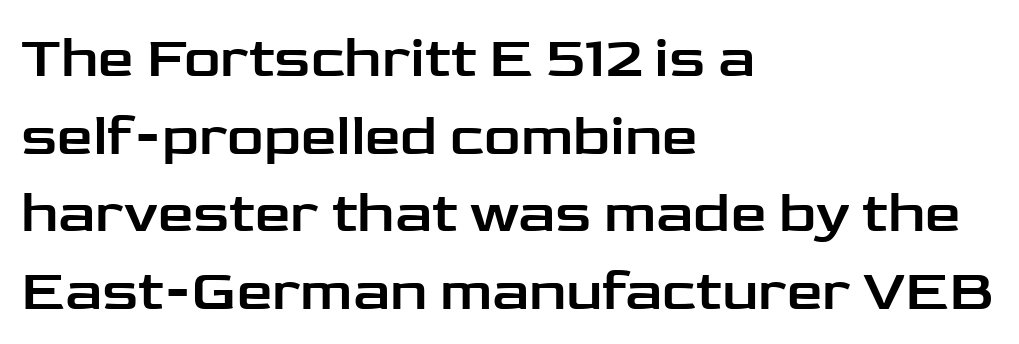
{"serif": "no", "italic": "no", "width": "wide", "stroke_contrast": "low", "x_height": "medium", "monospaced": "no", "underline": "no", "align": "left", "line_spacing": "normal", "line_spacing_ratio": 1.36, "letter_spacing": "normal", "letter_spacing_em": 0.0, "glyph_px": 57}
